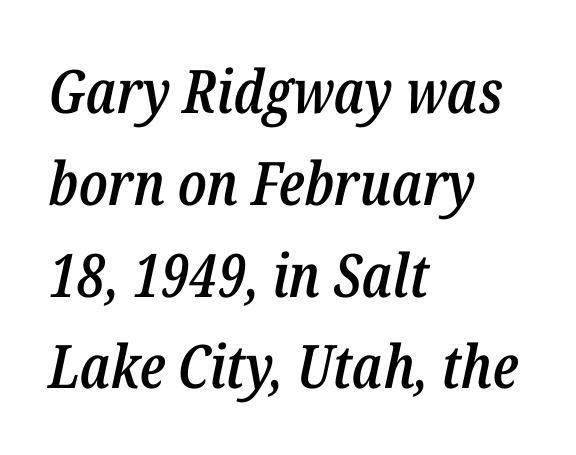
The image shows 60 px semibold, condensed type, italic (leaning right); set left-aligned, normal line spacing (1.53x), normal letter spacing, not underlined; low stroke contrast and a medium x-height.
